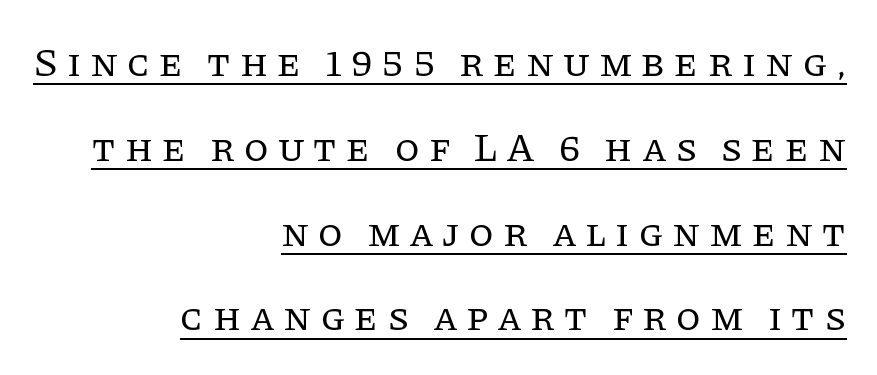
{"serif": "yes", "italic": "no", "bold": "no", "weight": "regular", "width": "normal", "stroke_contrast": "low", "x_height": "large", "monospaced": "no", "underline": "yes", "align": "right", "line_spacing": "loose", "line_spacing_ratio": 2.12, "letter_spacing": "wide", "letter_spacing_em": 0.22, "glyph_px": 40}
